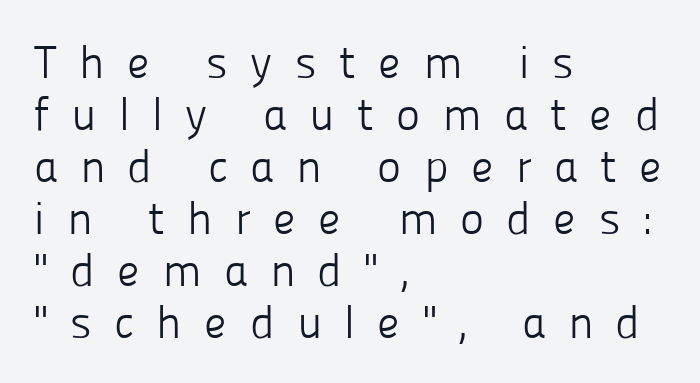
The image shows 46 px light sans-serif type, upright; set left-aligned, tight line spacing (1.13x), unusually wide letter spacing (+0.48 em), not underlined; low stroke contrast and a medium x-height.
